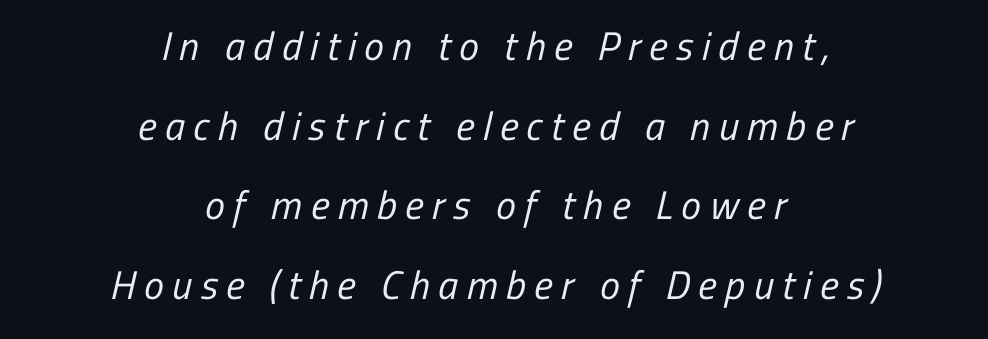
The image shows 40 px regular-weight, condensed sans-serif type; set centered, loose line spacing (1.99x), unusually wide letter spacing (+0.21 em), not underlined; low stroke contrast and a medium x-height.
